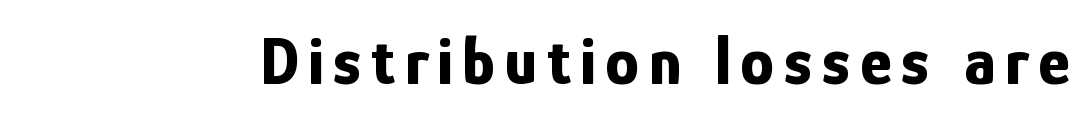
The letters stand straight up with perfectly vertical stems. The typeface chosen for these lines omits serifs. Plain, unruled lines of type. Here the designer chose a conventional face with non-uniform glyph widths. The font is running at its bold setting.
